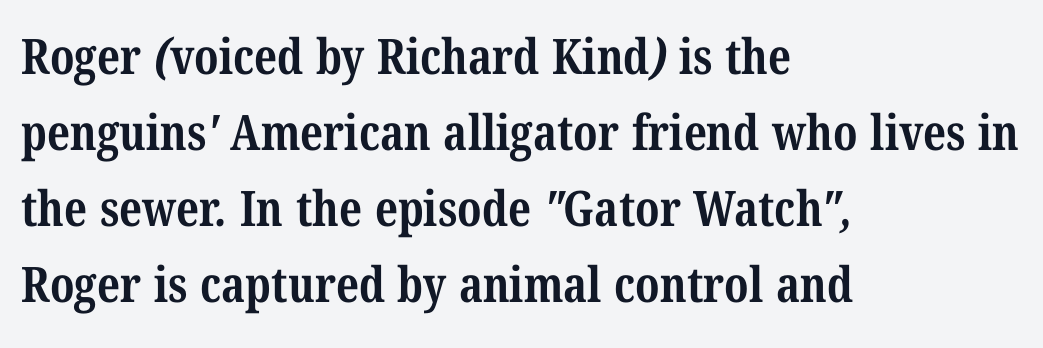
Q: Is the text bold? A: Yes.
Q: Is the typeface a serif or a sans-serif typeface? A: Serif.
Q: Is the text underlined? A: No.
Q: How is the paragraph aligned? A: Left-aligned.
Q: Is the spacing between letters normal or unusually wide? A: Normal.
Q: Is the spacing between lines tight, normal or loose? A: Normal.
Q: Width (condensed, normal, or wide)? A: Condensed.
Q: Stroke contrast? A: Medium.
Q: x-height? A: Medium.
Q: Monospaced? A: No.
